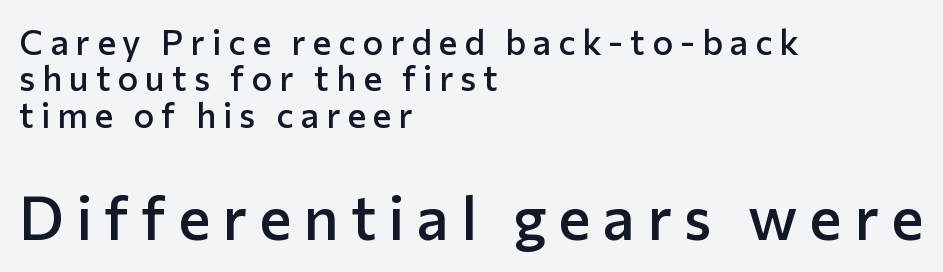
Is the block centered? No — it sits flush against the left margin. Regarding serifs, this sample does without them. Looks like regular typesetting: each glyph gets only the width it needs. The letters are spread apart with noticeably loose tracking.
